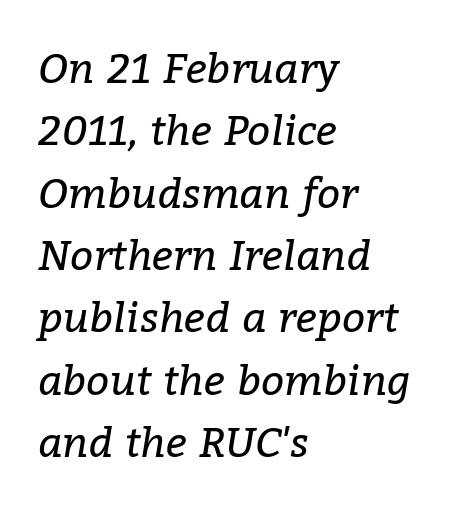
Q: Is the text bold? A: No.
Q: Is the text italic (slanted)? A: Yes, it leans right by about 9 degrees.
Q: Is the typeface a serif or a sans-serif typeface? A: Serif.
Q: Is the text underlined? A: No.
Q: How is the paragraph aligned? A: Left-aligned.
Q: Is the spacing between letters normal or unusually wide? A: Normal.
Q: Is the spacing between lines tight, normal or loose? A: Normal.
Q: Width (condensed, normal, or wide)? A: Normal.
Q: Stroke contrast? A: Low.
Q: x-height? A: Medium.
Q: Monospaced? A: No.
